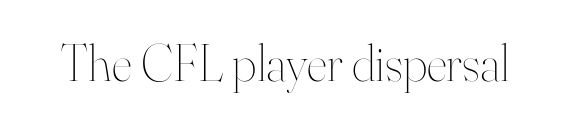
Designer's note — italics off, roman on. Do the characters align in a grid? No, the font is proportional. The strokes are not fattened; the text isn't bold. Look at the tracking — it's just the regular setting, nothing added. Only glyphs here, with clear space below each row.
